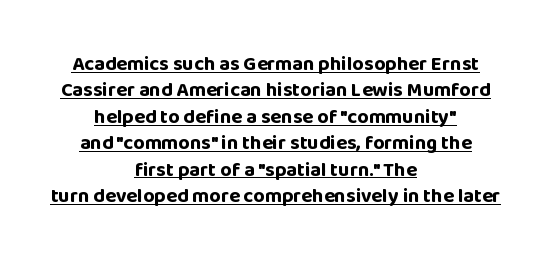
The block of text has a typical density, with ordinary space between rows. The whitespace from short lines is split evenly between both sides. A continuous stroke trails under the words, as in a hyperlink. Is the letter spacing exaggerated? No — it looks like the ordinary default. The font's upright variant was chosen for this text. Strong, thick strokes mark this as bold type.
